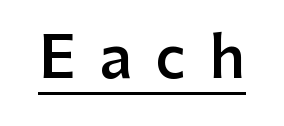
The image shows 57 px semibold sans-serif type, upright; set unusually wide letter spacing (+0.42 em), underlined; low stroke contrast and a medium x-height.
